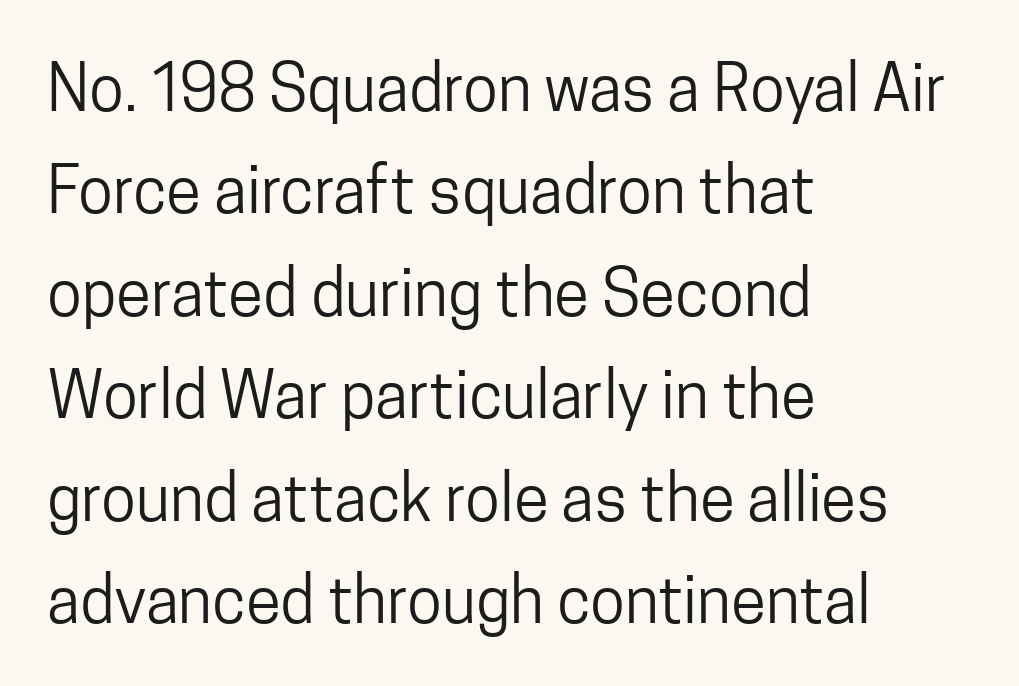
Nothing heavy about these letters — not bold at all. Visually the block forms a straight wall on the left and a jagged coastline on the right. The string is rendered with underlining switched off. Is this a fixed-width face? No — the glyphs have proportional, varying widths. You could call the tracking neutral — neither tight nor loose.
